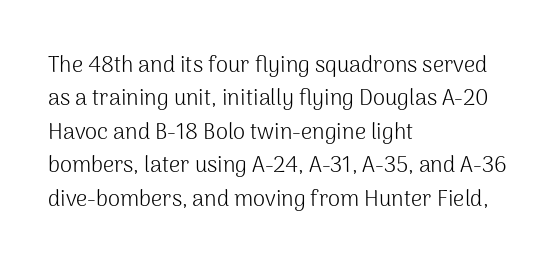
Q: Is the text bold? A: No.
Q: Is the text italic (slanted)? A: No, it is upright.
Q: Is the text underlined? A: No.
Q: How is the paragraph aligned? A: Left-aligned.
Q: Is the spacing between letters normal or unusually wide? A: Normal.
Q: Is the spacing between lines tight, normal or loose? A: Normal.
